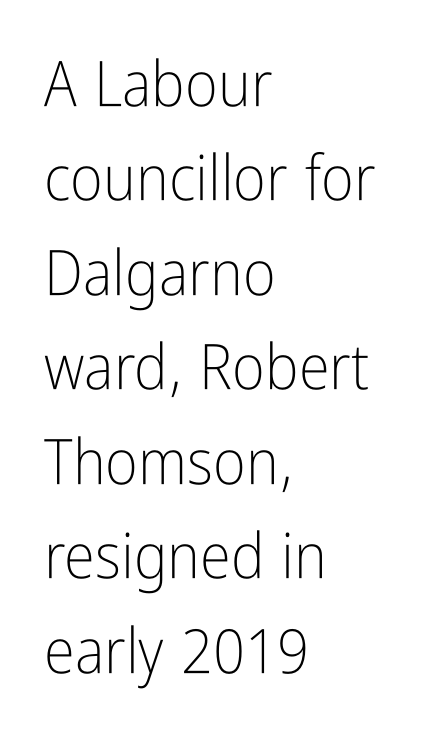
Q: Is the text bold? A: No.
Q: Is the text italic (slanted)? A: No, it is upright.
Q: Is the typeface a serif or a sans-serif typeface? A: Sans-serif.
Q: Is the text underlined? A: No.
Q: How is the paragraph aligned? A: Left-aligned.
Q: Is the spacing between letters normal or unusually wide? A: Normal.
Q: Is the spacing between lines tight, normal or loose? A: Normal.
Q: Width (condensed, normal, or wide)? A: Condensed.
Q: Stroke contrast? A: Low.
Q: x-height? A: Medium.
Q: Monospaced? A: No.
